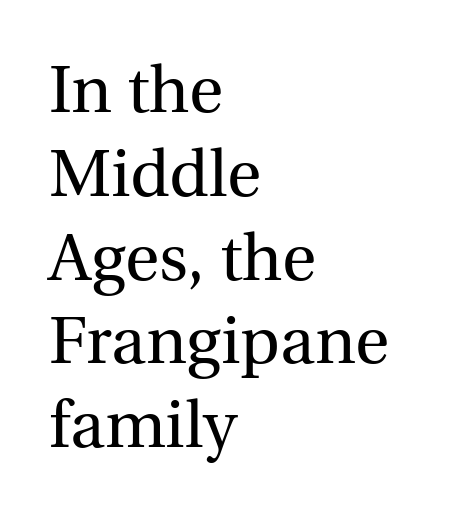
A typesetter would call this leading conventional body-copy spacing. Plain, unruled lines of type. Unlike a clean sans, this face finishes its strokes with serifs. You could not count columns in this text — the font is proportionally spaced. If you drew a ruler down the left edge, every line would touch it.
